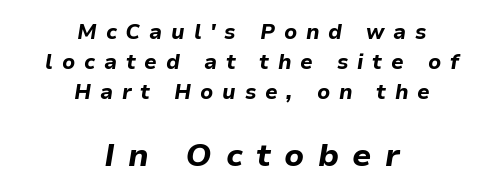
The image shows 32 px bold type, italic (leaning right); set centered, normal line spacing (1.43x), unusually wide letter spacing (+0.42 em), not underlined; the second (bottom) block is 1.52x larger; low stroke contrast and a medium x-height.
